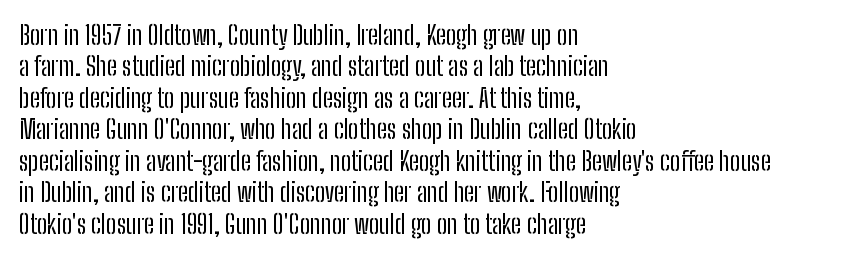
The image shows 26 px text type, upright; set left-aligned, line spacing 1.21x, normal letter spacing, not underlined.
